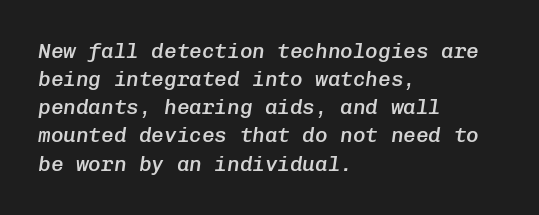
The image shows 21 px text type, italic (leaning right); set left-aligned, normal line spacing (1.34x), normal letter spacing, not underlined.
